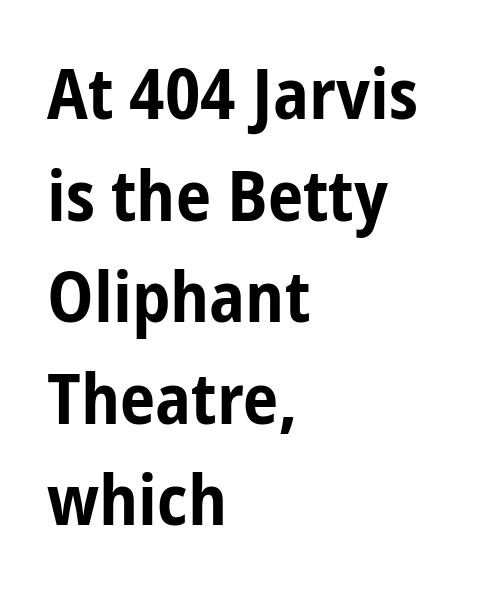
The paragraph has a hard left edge and a soft right edge. Caption: bold face, heavy strokes. In terms of letterspacing, this is plain default setting. The font family rendered here belongs to the sans-serif group. Clear beneath every line of the passage.
